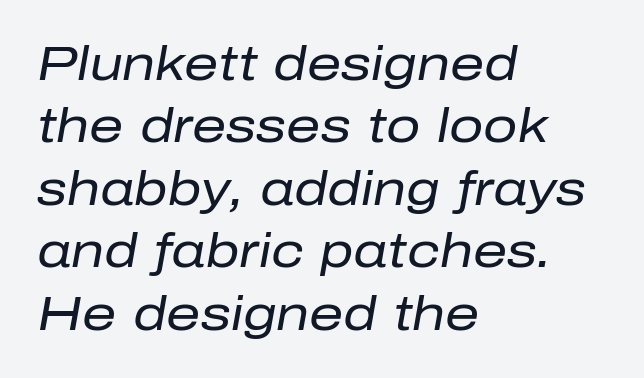
The rows are spaced the way most documents space them. Just letters on the line, the space beneath them empty. When letters slant like this, we call the style italic. These lines are rendered in a variable-pitch font. Tracking value appears to be zero — textbook default spacing.
